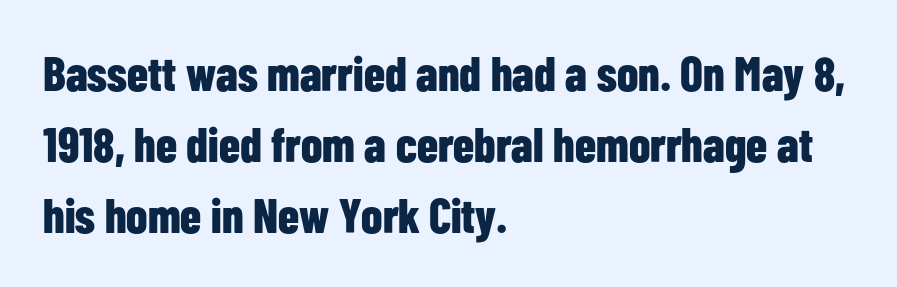
{"serif": "no", "italic": "no", "bold": "yes", "weight": "bold", "width": "condensed", "stroke_contrast": "low", "x_height": "medium", "monospaced": "no", "underline": "no", "align": "left", "line_spacing": "normal", "line_spacing_ratio": 1.48, "letter_spacing": "normal", "letter_spacing_em": 0.0, "glyph_px": 48}
